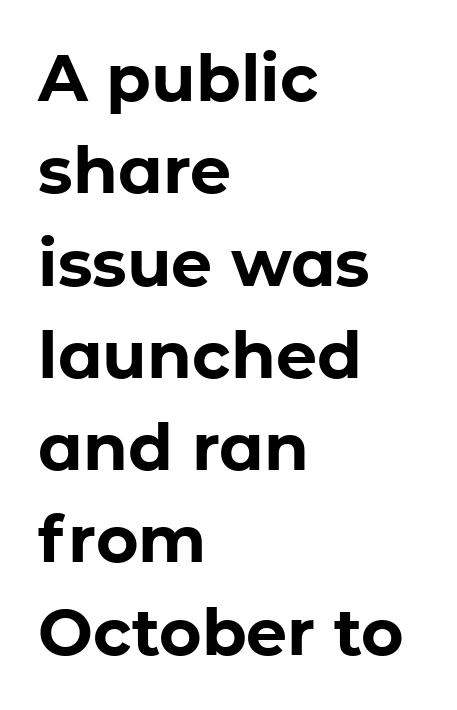
Between one letter and the next there's only the usual sliver of space. Line starts are locked; line ends wander. Do the letters lean? They stand straight. Emphasis by weight is at full strength: bold.
